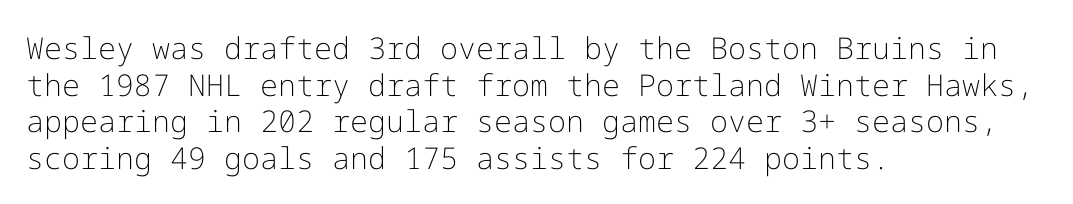
The image shows 30 px light sans-serif type, upright; set left-aligned, line spacing 1.22x, normal letter spacing, not underlined; low stroke contrast and a medium x-height.
